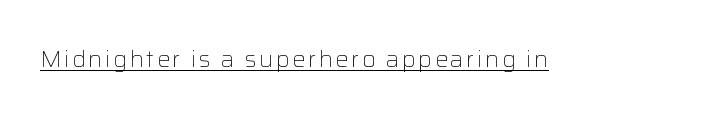
The image shows 23 px text type, upright; set underlined.
